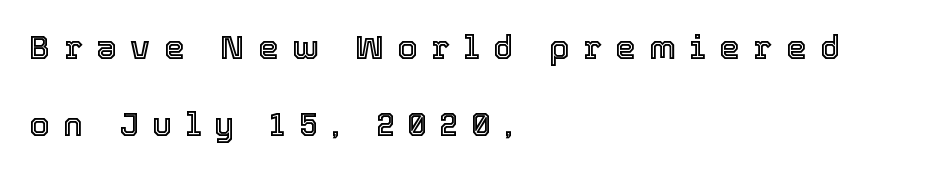
The image shows 33 px text type, upright; set left-aligned, loose line spacing (2.34x), unusually wide letter spacing (+0.41 em), not underlined; a medium x-height.
